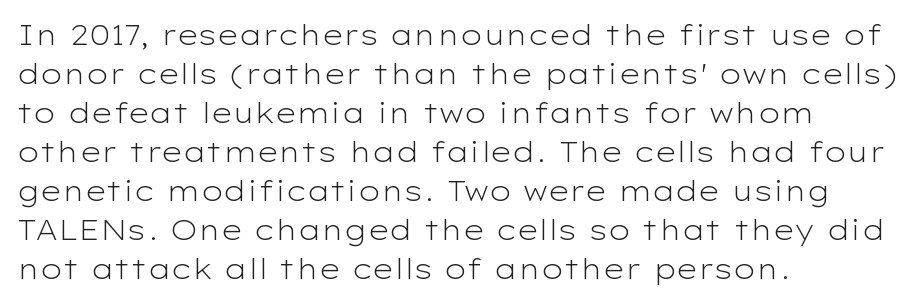
Q: Is the text bold? A: No.
Q: Is the text italic (slanted)? A: No, it is upright.
Q: Is the typeface a serif or a sans-serif typeface? A: Sans-serif.
Q: Is the text underlined? A: No.
Q: How is the paragraph aligned? A: Left-aligned.
Q: Is the spacing between letters normal or unusually wide? A: Normal.
Q: Is the spacing between lines tight, normal or loose? A: Normal.
Q: Width (condensed, normal, or wide)? A: Wide.
Q: Stroke contrast? A: Low.
Q: x-height? A: Medium.
Q: Monospaced? A: No.
